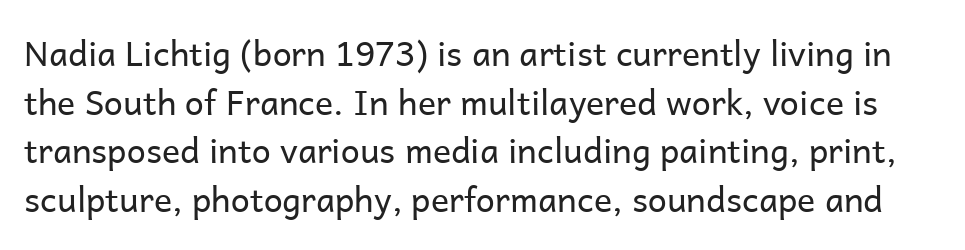
{"serif": "no", "italic": "no", "bold": "no", "weight": "regular", "width": "normal", "stroke_contrast": "low", "x_height": "medium", "monospaced": "no", "underline": "no", "line_spacing": "normal", "line_spacing_ratio": 1.43, "letter_spacing": "normal", "letter_spacing_em": 0.0, "glyph_px": 34}
